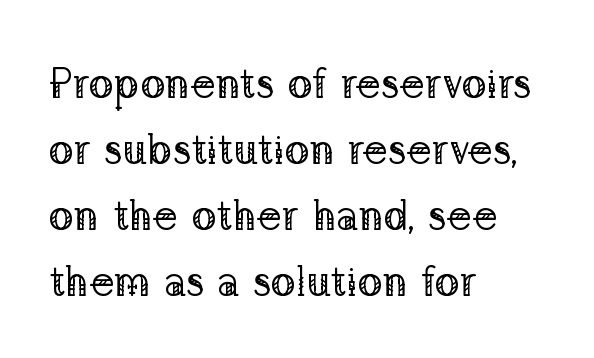
Reading down the block, your eye returns to a fixed left position each line. The zone under the glyphs is completely vacant. Reading down the column, the eye jumps a familiar distance to each next line. The tracking reads as untouched default to a designer's eye. Quick note: not italic, upright. Stems and bowls with no extra thickness — not bold.
